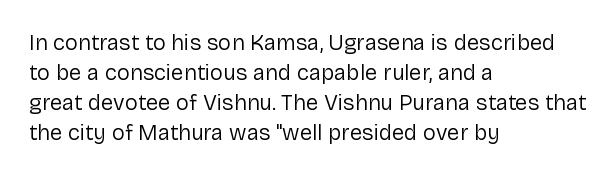
{"italic": "no", "bold": "no", "underline": "no", "align": "left", "line_spacing": "normal", "line_spacing_ratio": 1.36, "letter_spacing": "normal", "letter_spacing_em": 0.0, "glyph_px": 22}
